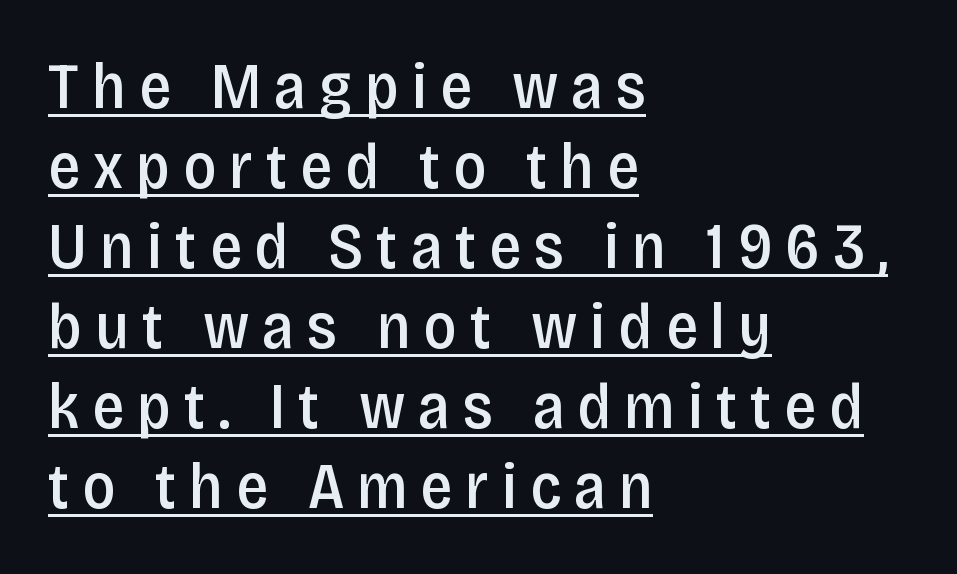
{"serif": "no", "italic": "no", "bold": "semi", "weight": "semibold", "width": "condensed", "stroke_contrast": "low", "x_height": "large", "monospaced": "no", "underline": "yes", "align": "left", "line_spacing": "normal", "line_spacing_ratio": 1.25, "letter_spacing": "wide", "letter_spacing_em": 0.2, "glyph_px": 64}
